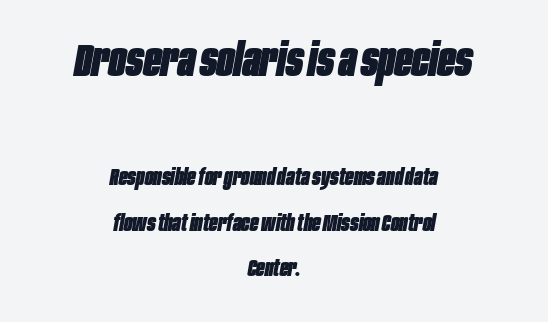
{"italic": "yes", "lean": "right", "slant_degrees": 10, "bold": "yes", "weight": "heavy", "width": "condensed", "stroke_contrast": "low", "x_height": "large", "monospaced": "no", "underline": "no", "align": "center", "line_spacing": "loose", "line_spacing_ratio": 1.97, "letter_spacing": "normal", "letter_spacing_em": 0.0, "larger_block": "first", "size_ratio": 2.0, "glyph_px": 46}
